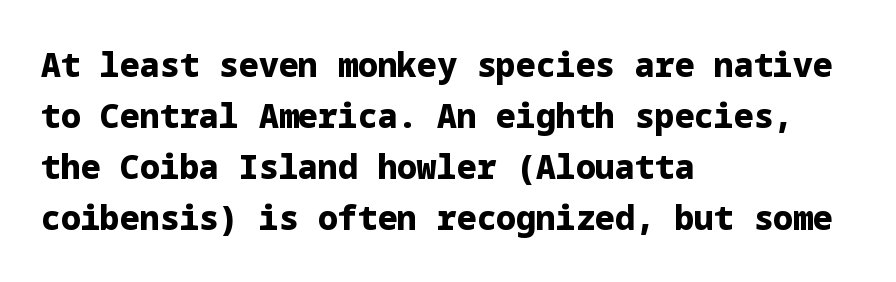
Q: Is the text bold? A: Yes.
Q: Is the text italic (slanted)? A: No, it is upright.
Q: Is the typeface a serif or a sans-serif typeface? A: Sans-serif.
Q: Is the text underlined? A: No.
Q: How is the paragraph aligned? A: Left-aligned.
Q: Is the spacing between letters normal or unusually wide? A: Normal.
Q: Is the spacing between lines tight, normal or loose? A: Normal.
Q: Width (condensed, normal, or wide)? A: Normal.
Q: Stroke contrast? A: Low.
Q: x-height? A: Medium.
